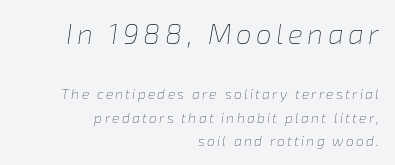
{"italic": "yes", "lean": "right", "slant_degrees": 8, "bold": "no", "weight": "thin", "width": "normal", "stroke_contrast": "low", "x_height": "medium", "monospaced": "no", "underline": "no", "align": "right", "line_spacing": "normal", "line_spacing_ratio": 1.67, "larger_block": "first", "size_ratio": 2.0, "glyph_px": 28}
